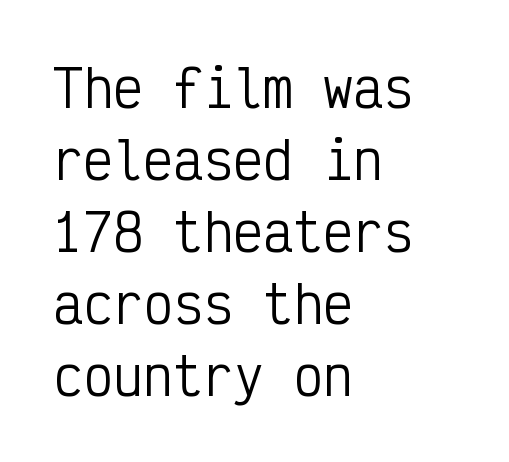
Think of a typewriter: that constant character pitch is what you see here. The rendering anchors every line to the left-hand side. This is roman type, the default non-slanted kind. Caption: face not bold, strokes unweighted.
